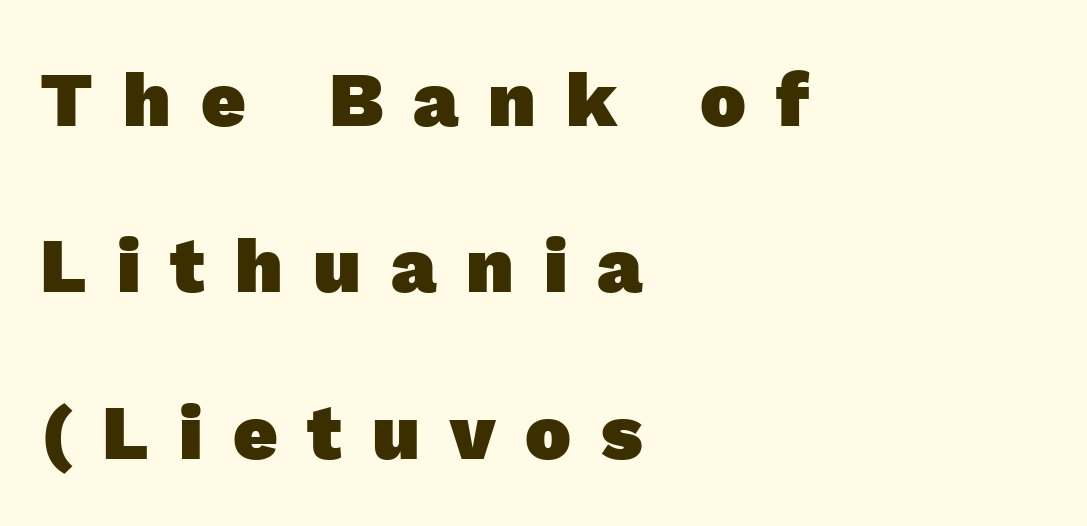
{"serif": "no", "bold": "yes", "weight": "heavy", "width": "normal", "x_height": "medium", "monospaced": "no", "underline": "no", "align": "left", "line_spacing": "loose", "line_spacing_ratio": 2.16, "letter_spacing": "wide", "letter_spacing_em": 0.39, "glyph_px": 77}
